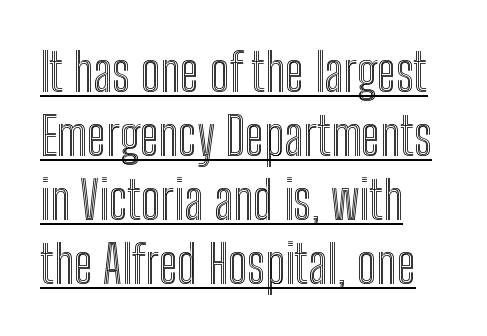
{"italic": "no", "width": "condensed", "x_height": "medium", "monospaced": "no", "underline": "yes", "align": "left", "line_spacing_ratio": 1.23, "letter_spacing": "normal", "letter_spacing_em": 0.0, "glyph_px": 52}
